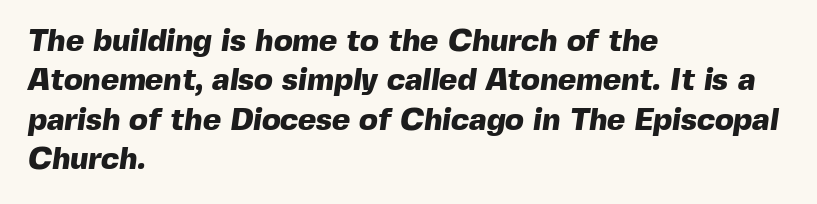
In terms of letterform style, serifs are entirely absent. Underline: absent. The setting favours the left margin, as ordinary paragraphs usually do. The passage shown is typed in a proportional face where columns would drift.
